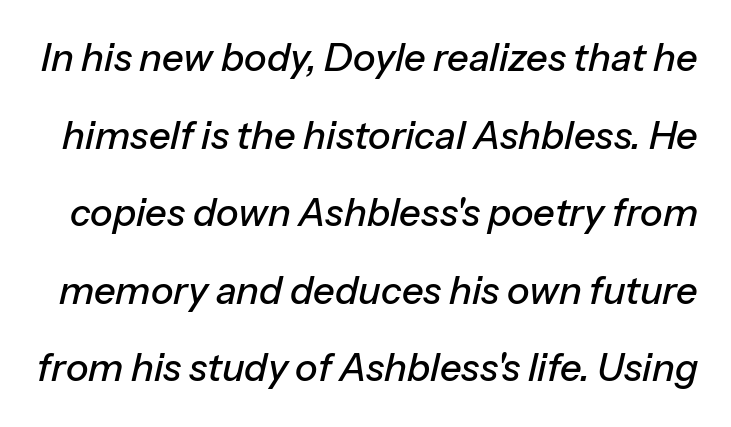
{"italic": "yes", "lean": "right", "slant_degrees": 13, "width": "normal", "stroke_contrast": "low", "x_height": "medium", "monospaced": "no", "underline": "no", "line_spacing": "loose", "line_spacing_ratio": 2.04, "letter_spacing": "normal", "letter_spacing_em": 0.0, "glyph_px": 38}
